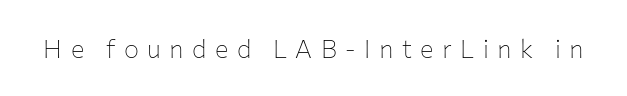
This rendering features lettering with no underline. This reads as an unemphasized weight, regular at the heaviest. Display-style spreading of the glyphs; the letterfit is very open. This is roman type, the default non-slanted kind.
